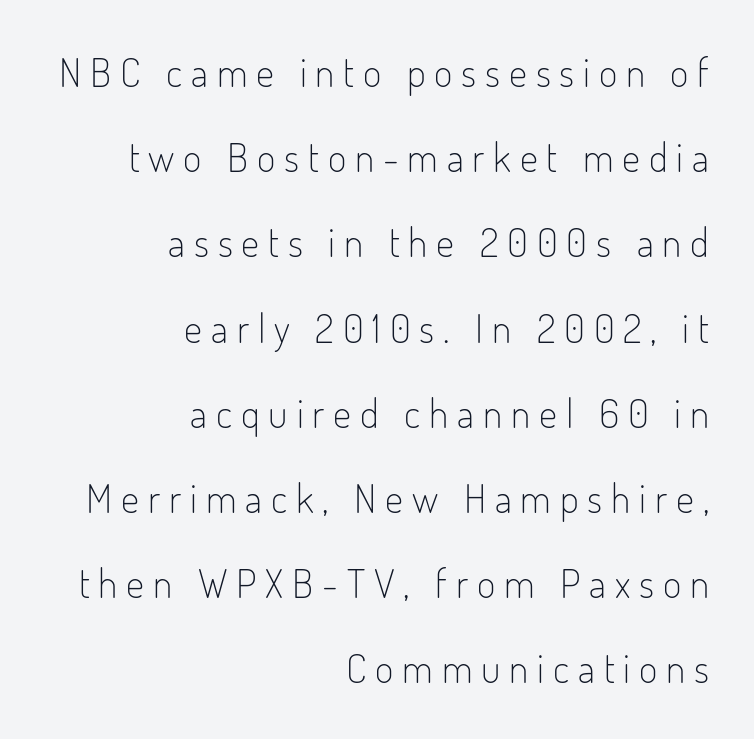
The rendering shows plain stroke endings on the letterforms — a sans-serif design. This block would shrink considerably if given ordinary leading; it's expanded now. The space directly below the letters is spotless. The letters advance in unequal steps, a hallmark of proportional type.
